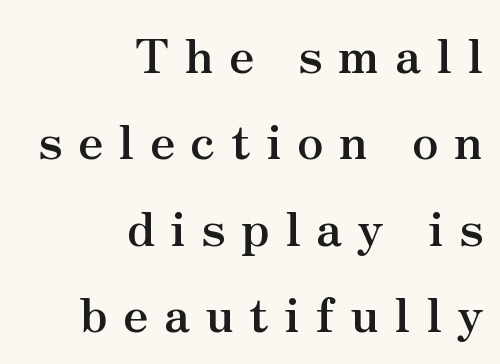
Clear beneath every line of the passage. The lettering stays uniformly vertical, giving the passage a roman look. The face used here is proportionally spaced, like ordinary book or web type. The letters are spread apart with noticeably loose tracking.
